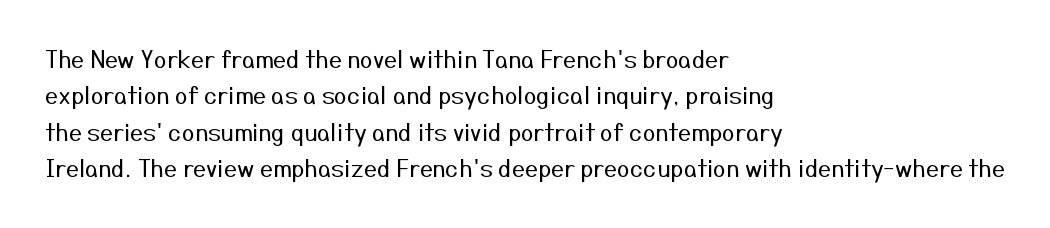
The image shows 23 px text type, upright; set left-aligned, normal line spacing (1.58x), normal letter spacing, not underlined.
